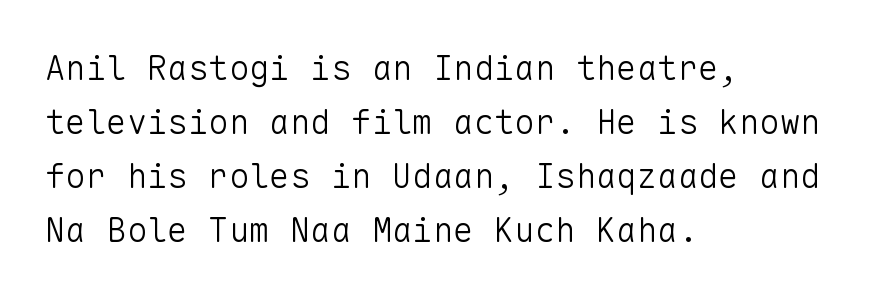
No chunkiness to these letters — they're not bold. A typesetter would mark this as roman, not italic. Underlining? Definitely not there. Classification — sans serif. Is the letter spacing exaggerated? No — it looks like the ordinary default. These lines are set flush left with a ragged right edge.
